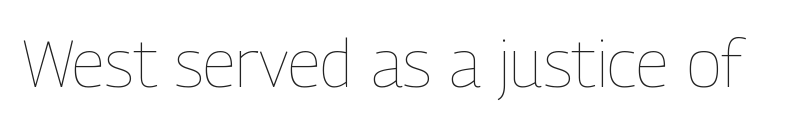
Q: Is the text bold? A: No.
Q: Is the text italic (slanted)? A: No, it is upright.
Q: Is the text underlined? A: No.
Q: Is the spacing between letters normal or unusually wide? A: Normal.
Q: Width (condensed, normal, or wide)? A: Condensed.
Q: Stroke contrast? A: Low.
Q: x-height? A: Medium.
Q: Monospaced? A: No.
